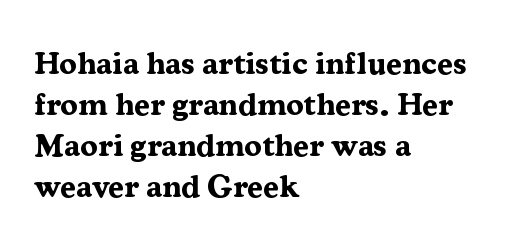
{"serif": "yes", "italic": "no", "bold": "yes", "weight": "bold", "width": "normal", "stroke_contrast": "medium", "x_height": "medium", "monospaced": "no", "underline": "no", "align": "left", "line_spacing": "normal", "line_spacing_ratio": 1.28, "letter_spacing": "normal", "letter_spacing_em": 0.0, "glyph_px": 32}
